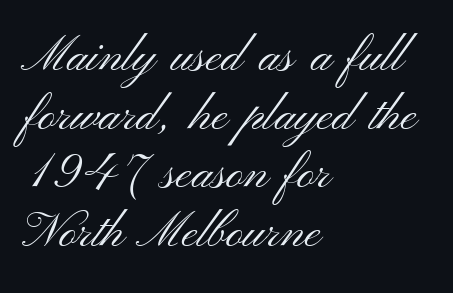
{"serif": "no", "bold": "no", "weight": "light", "width": "wide", "stroke_contrast": "medium", "x_height": "small", "monospaced": "no", "underline": "no", "align": "left", "line_spacing_ratio": 1.22, "letter_spacing": "normal", "letter_spacing_em": 0.0, "glyph_px": 48}
